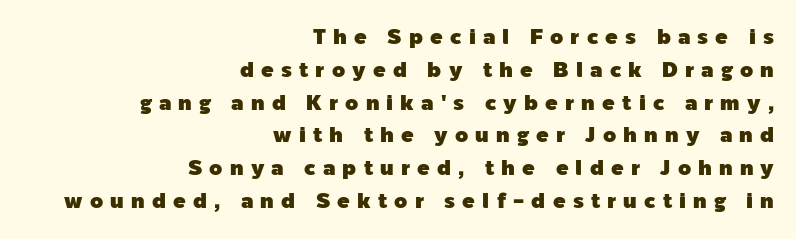
{"italic": "no", "underline": "no", "align": "right", "line_spacing": "normal", "line_spacing_ratio": 1.56, "letter_spacing": "wide", "letter_spacing_em": 0.34, "glyph_px": 21}
